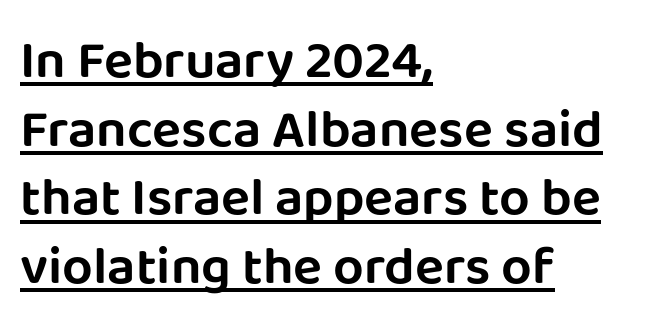
Q: Is the text italic (slanted)? A: No, it is upright.
Q: Is the typeface a serif or a sans-serif typeface? A: Sans-serif.
Q: Is the text underlined? A: Yes.
Q: How is the paragraph aligned? A: Left-aligned.
Q: Is the spacing between letters normal or unusually wide? A: Normal.
Q: Is the spacing between lines tight, normal or loose? A: Normal.
Q: Width (condensed, normal, or wide)? A: Normal.
Q: Stroke contrast? A: Low.
Q: x-height? A: Large.
Q: Monospaced? A: No.
